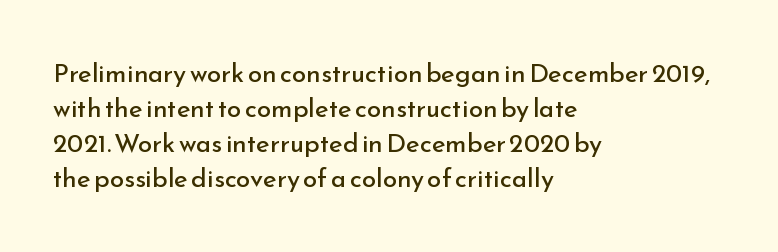
Q: Is the text bold? A: No.
Q: Is the text italic (slanted)? A: No, it is upright.
Q: Is the text underlined? A: No.
Q: How is the paragraph aligned? A: Left-aligned.
Q: Is the spacing between letters normal or unusually wide? A: Normal.
Q: Is the spacing between lines tight, normal or loose? A: Normal.
